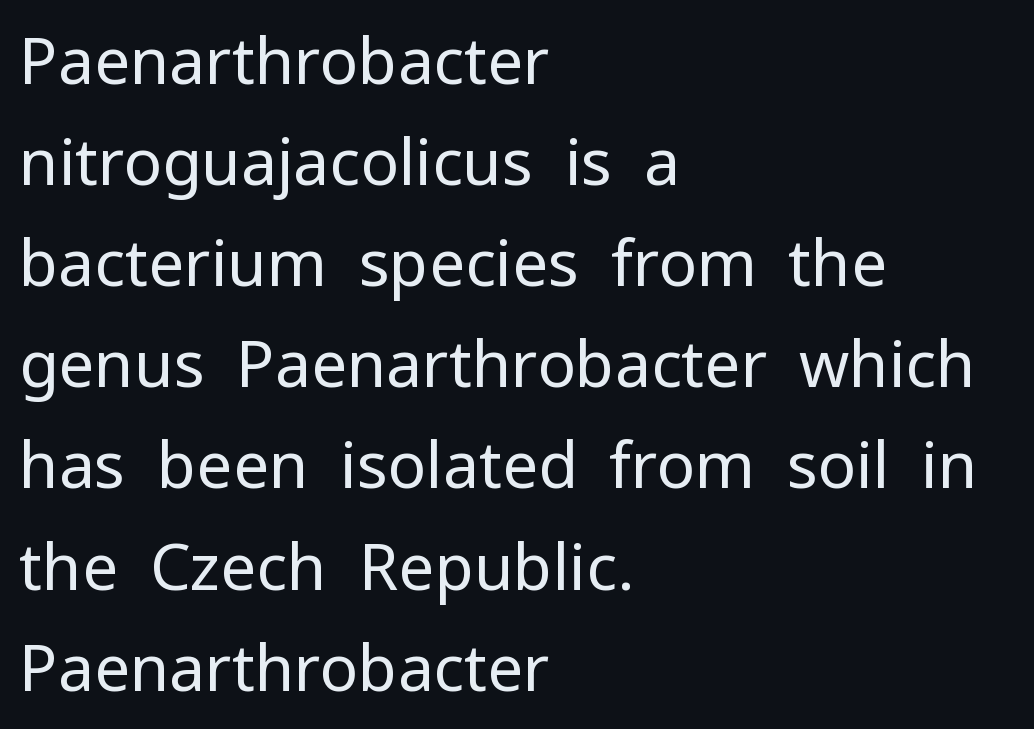
{"serif": "no", "italic": "no", "bold": "no", "weight": "regular", "width": "normal", "stroke_contrast": "low", "x_height": "medium", "monospaced": "no", "underline": "no", "align": "left", "line_spacing": "normal", "line_spacing_ratio": 1.58, "letter_spacing": "normal", "letter_spacing_em": 0.0, "glyph_px": 64}
